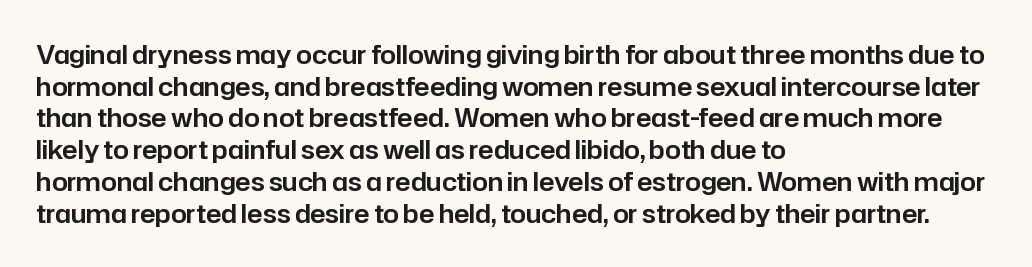
The rows are spaced the way most documents space them. No extra tracking has been applied to these lines. Which margin do the lines hug? The left one — the right edge is uneven. The gap between lines stays unmarked. If you drew a line through each stem, it would be perfectly vertical.
